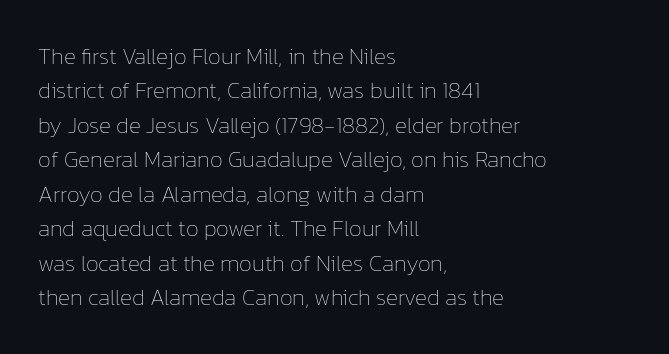
The image shows 23 px text type, upright; set left-aligned, normal line spacing (1.5x), normal letter spacing, not underlined.
